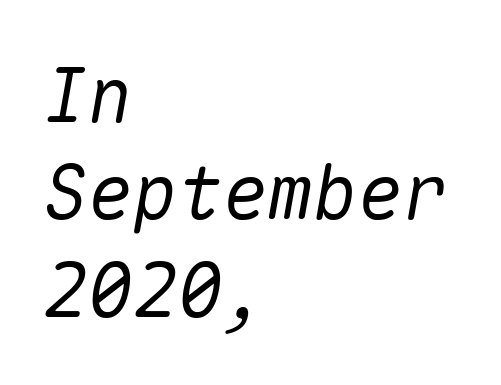
Vertically, the passage feels balanced, rows spaced as you'd expect. An italicized treatment has been applied to the whole sample. The foot of each line stays bare and open. The typesetter chose a ragged-right arrangement here. Tracking here is standard; glyphs follow each other at the usual distance.
